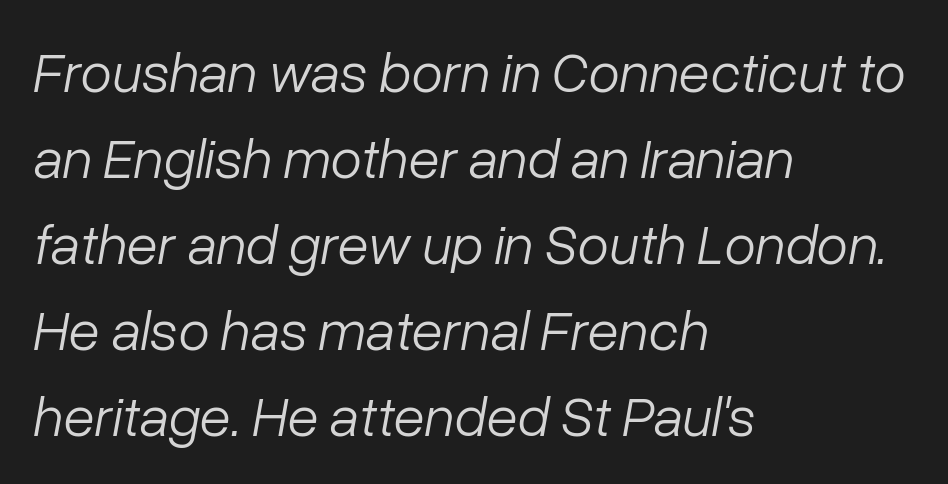
{"italic": "yes", "lean": "right", "slant_degrees": 10, "bold": "no", "weight": "light", "width": "normal", "stroke_contrast": "low", "x_height": "medium", "monospaced": "no", "underline": "no", "align": "left", "line_spacing": "normal", "line_spacing_ratio": 1.51, "letter_spacing": "normal", "letter_spacing_em": 0.0, "glyph_px": 57}
